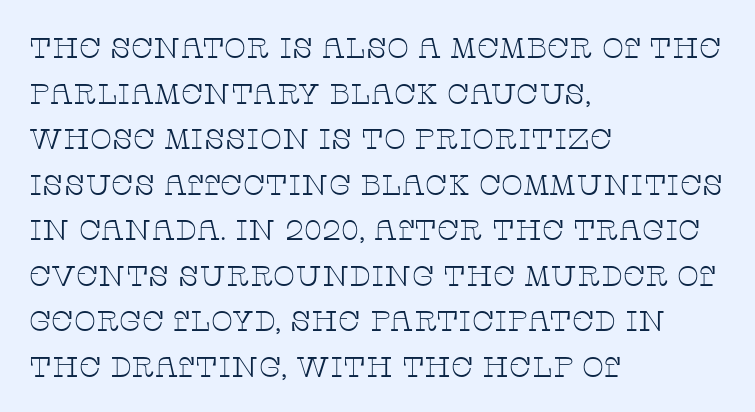
Words float on clear page, feet unadorned. This reads as an unemphasized weight, regular at the heaviest. Typeset ragged right — the left edge is the straight one. Here the designer chose a conventional face with non-uniform glyph widths. The rendering shows small feet on the letterforms — a serif design. Reading down the column, the eye jumps a familiar distance to each next line.
